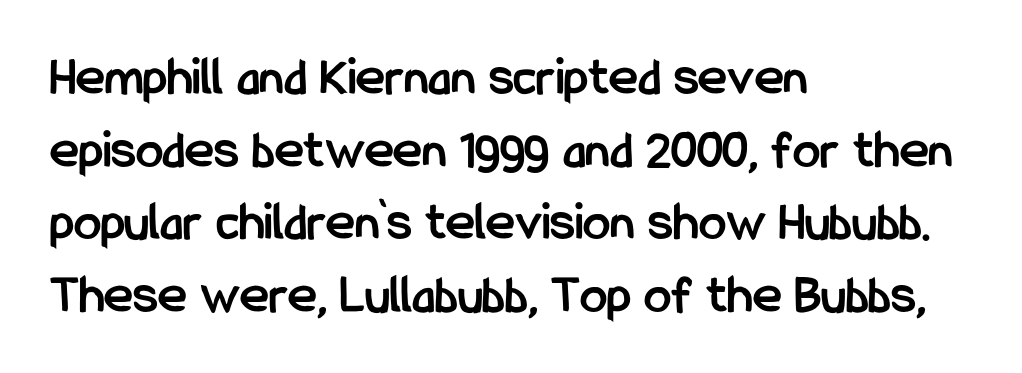
Short and long lines alike share a common starting point at left. The passage shown is typed in a proportional face where columns would drift. One glance says typical: line gaps are just what's usual. Bare-footed words on every line.
